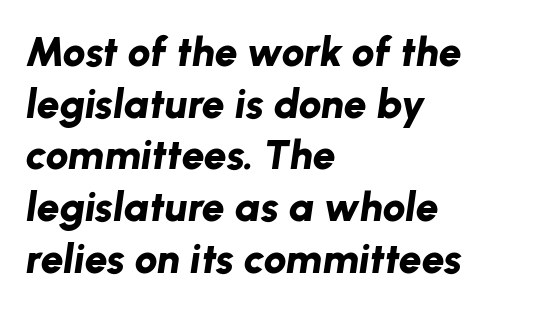
{"italic": "yes", "lean": "right", "slant_degrees": 8, "bold": "yes", "weight": "bold", "width": "normal", "stroke_contrast": "low", "x_height": "medium", "monospaced": "no", "underline": "no", "align": "left", "line_spacing": "normal", "line_spacing_ratio": 1.26, "letter_spacing": "normal", "letter_spacing_em": 0.0, "glyph_px": 41}
